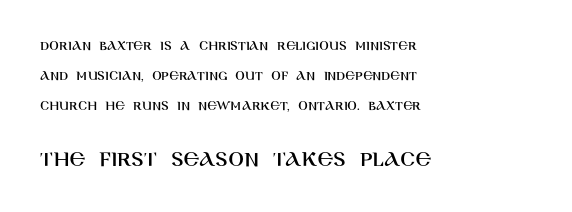
Q: Is the text italic (slanted)? A: No, it is upright.
Q: Is the text underlined? A: No.
Q: How is the paragraph aligned? A: Left-aligned.
Q: Is the spacing between letters normal or unusually wide? A: Normal.
Q: Is the spacing between lines tight, normal or loose? A: Loose.
Q: Which block of text is set in a larger size, the first (top) or the second (bottom)? A: The second (bottom) one.
